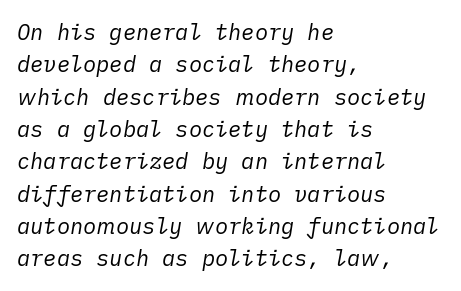
The image shows 22 px text type, italic (leaning right); set left-aligned, normal line spacing (1.47x), normal letter spacing, not underlined.
